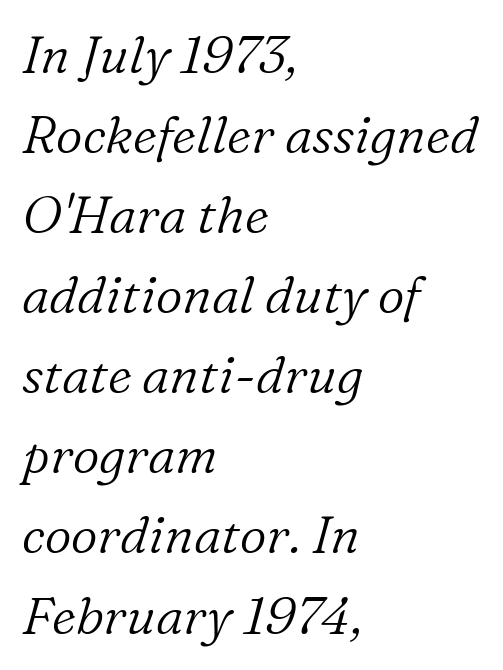
If you measured baseline to baseline, you'd find a middling distance. Glance below the letters and you will spot only blank space. Every character sits at an angle, as italics do. The weight would be labelled regular, book, light, or lighter still.
